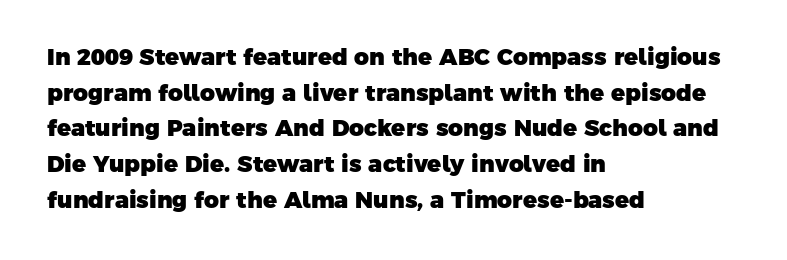
The image shows 23 px bold type; set left-aligned, normal line spacing (1.55x), normal letter spacing, not underlined.
